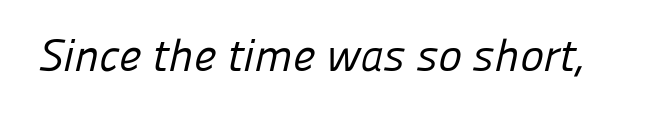
{"serif": "no", "bold": "no", "weight": "regular", "width": "normal", "stroke_contrast": "low", "x_height": "medium", "monospaced": "no", "underline": "no", "letter_spacing": "normal", "letter_spacing_em": 0.0, "glyph_px": 45}
